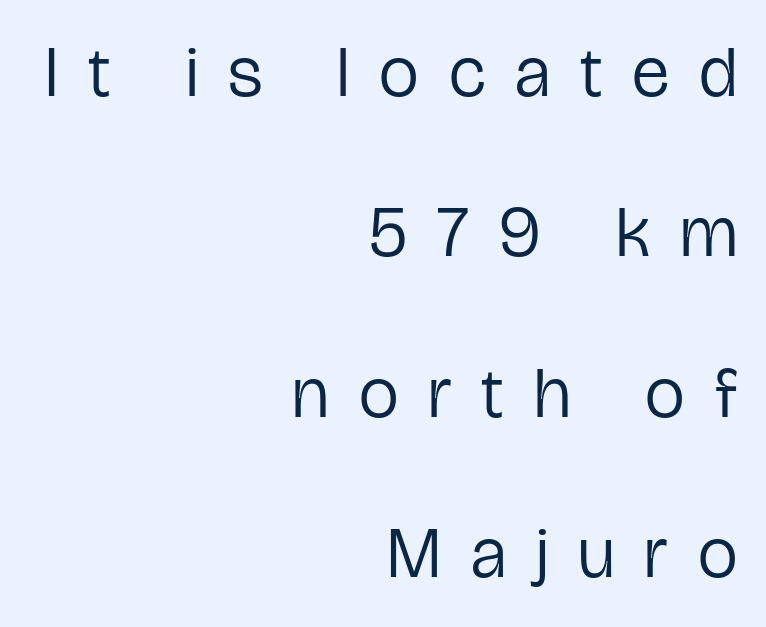
Q: Is the text bold? A: No.
Q: Is the text italic (slanted)? A: No, it is upright.
Q: Is the typeface a serif or a sans-serif typeface? A: Sans-serif.
Q: Is the text underlined? A: No.
Q: How is the paragraph aligned? A: Right-aligned.
Q: Is the spacing between letters normal or unusually wide? A: Unusually wide.
Q: Is the spacing between lines tight, normal or loose? A: Loose.
Q: Width (condensed, normal, or wide)? A: Condensed.
Q: Stroke contrast? A: Low.
Q: x-height? A: Medium.
Q: Monospaced? A: No.
